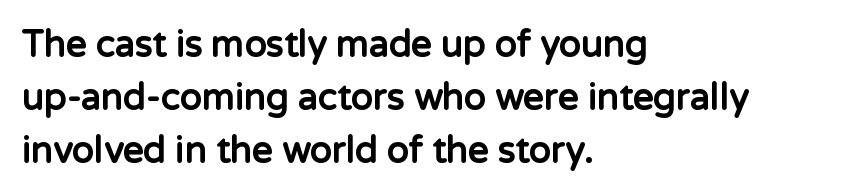
{"serif": "no", "italic": "no", "bold": "yes", "weight": "bold", "width": "normal", "stroke_contrast": "low", "x_height": "medium", "monospaced": "no", "underline": "no", "align": "left", "line_spacing": "normal", "line_spacing_ratio": 1.47, "letter_spacing": "normal", "letter_spacing_em": 0.0, "glyph_px": 36}
